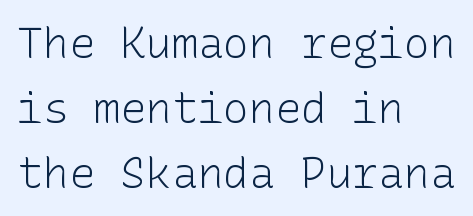
{"serif": "no", "italic": "no", "bold": "no", "weight": "light", "width": "normal", "stroke_contrast": "low", "x_height": "medium", "underline": "no", "align": "left", "line_spacing": "normal", "line_spacing_ratio": 1.51, "letter_spacing": "normal", "letter_spacing_em": 0.0, "glyph_px": 43}
